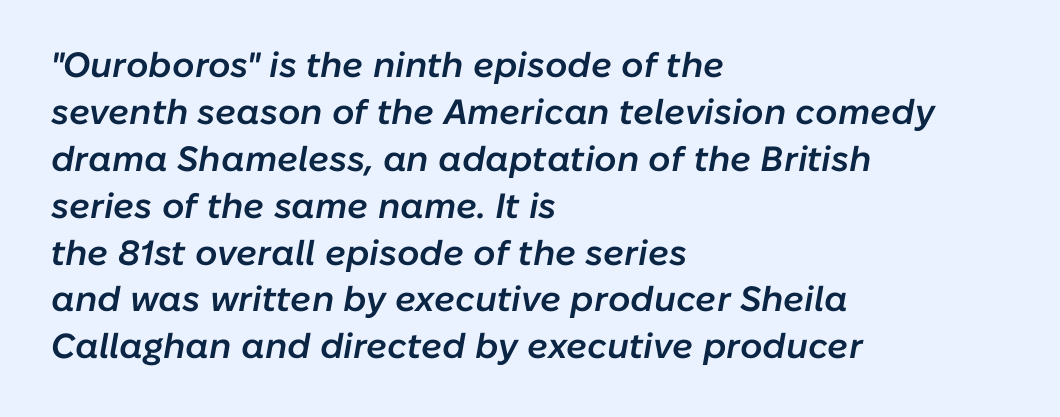
Q: Is the text bold? A: Semi-bold.
Q: Is the text italic (slanted)? A: Yes, it leans right by about 10 degrees.
Q: Is the text underlined? A: No.
Q: How is the paragraph aligned? A: Left-aligned.
Q: Is the spacing between letters normal or unusually wide? A: Normal.
Q: Is the spacing between lines tight, normal or loose? A: Normal.
Q: Width (condensed, normal, or wide)? A: Normal.
Q: Stroke contrast? A: Low.
Q: x-height? A: Medium.
Q: Monospaced? A: No.
